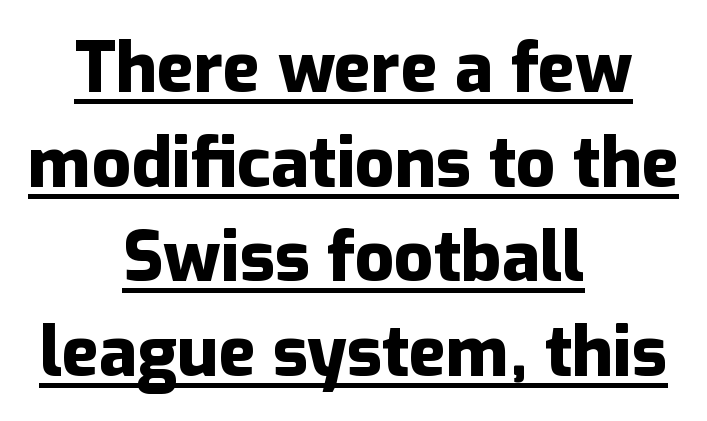
Heavy-handed strokes throughout: this text is bold. Leading: standard. Does the type have serifs? No, each stem ends abruptly. The letters sit at their default tracking, neither squeezed nor spread.
